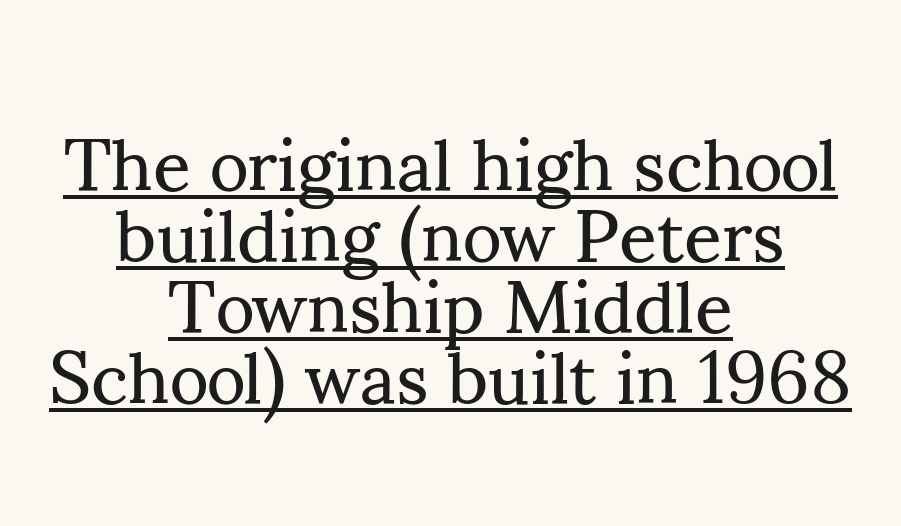
{"serif": "yes", "italic": "no", "bold": "no", "weight": "regular", "width": "normal", "stroke_contrast": "medium", "x_height": "small", "monospaced": "no", "underline": "yes", "align": "center", "line_spacing": "tight", "line_spacing_ratio": 0.96, "letter_spacing": "normal", "letter_spacing_em": 0.0, "glyph_px": 74}
